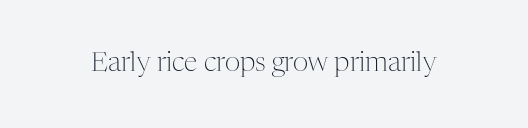
Has an underline been added? It has not. The type is set solid horizontally, with unmodified tracking. The characters are drawn with everyday or finer stroke widths. Every character sits straight up, as roman type does.
